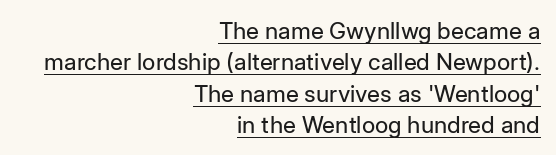
{"italic": "no", "bold": "no", "underline": "yes", "align": "right", "line_spacing": "normal", "line_spacing_ratio": 1.36, "letter_spacing": "normal", "letter_spacing_em": 0.0, "glyph_px": 23}
